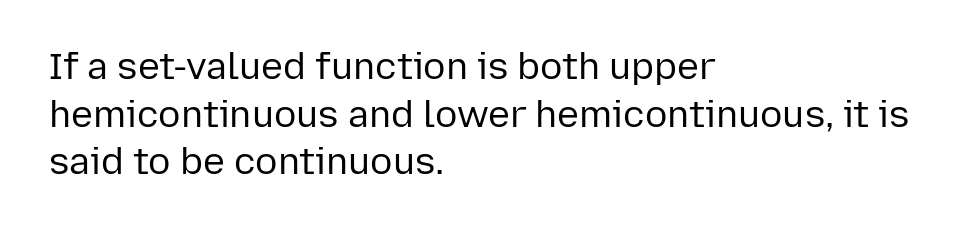
Is this a heavy cut? Hardly; it is regular or lighter. How are the letters spaced? Ordinarily, with no added tracking. The ragged edge is on the right, which tells us the setting is flush left. Characters remain perfectly vertical along every line. This sample has the flowing, uneven cadence of proportional lettering. The area under the type is left untouched.
